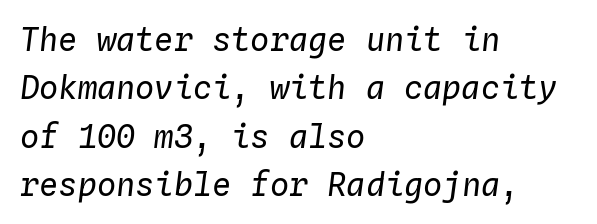
{"italic": "yes", "lean": "right", "slant_degrees": 4, "bold": "no", "weight": "regular", "width": "normal", "stroke_contrast": "low", "x_height": "medium", "monospaced": "yes", "underline": "no", "align": "left", "line_spacing": "normal", "line_spacing_ratio": 1.51, "letter_spacing": "normal", "letter_spacing_em": 0.0, "glyph_px": 32}
